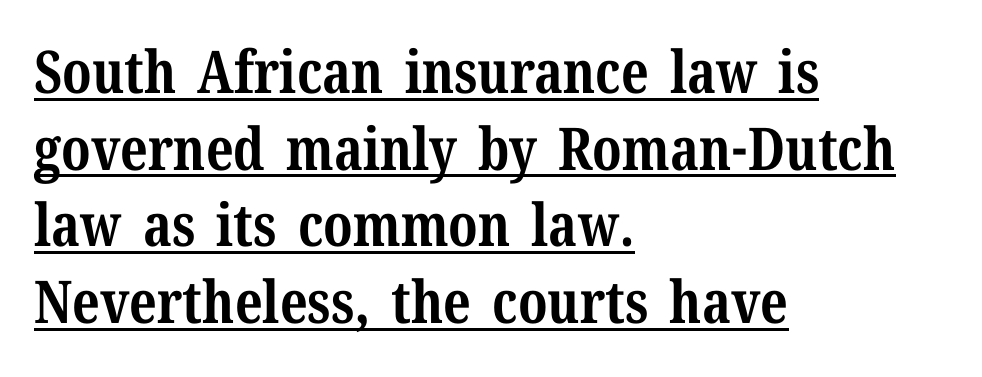
The image shows 59 px bold serif type, upright; set left-aligned, normal line spacing (1.3x), normal letter spacing, underlined; medium stroke contrast and a medium x-height.
